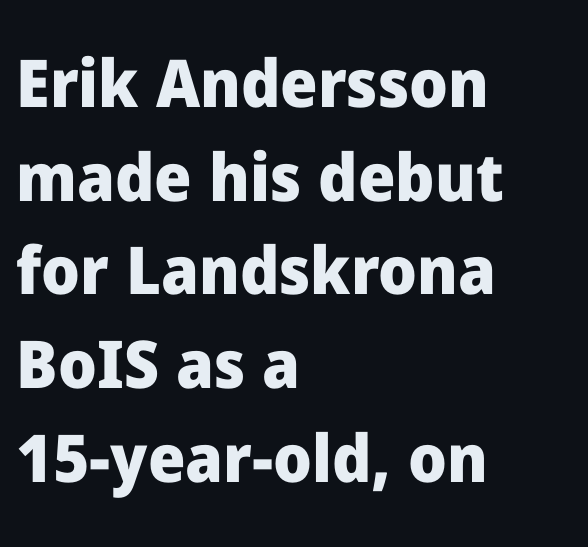
The image shows 66 px heavy sans-serif type, upright; set left-aligned, normal line spacing (1.42x), normal letter spacing, not underlined; low stroke contrast and a medium x-height.
